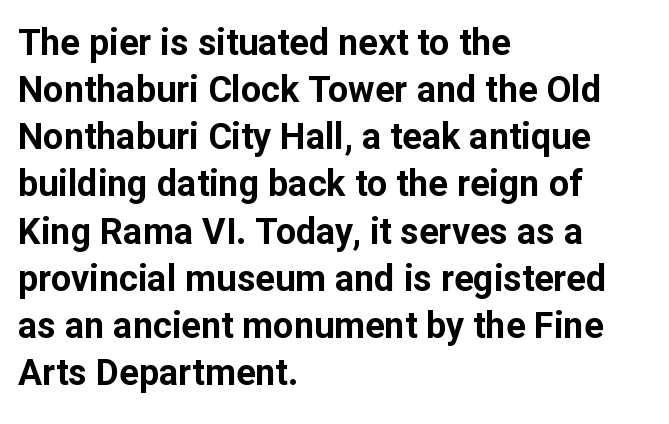
Q: Is the text bold? A: Yes.
Q: Is the text italic (slanted)? A: No, it is upright.
Q: Is the typeface a serif or a sans-serif typeface? A: Sans-serif.
Q: Is the text underlined? A: No.
Q: How is the paragraph aligned? A: Left-aligned.
Q: Is the spacing between letters normal or unusually wide? A: Normal.
Q: Is the spacing between lines tight, normal or loose? A: Normal.
Q: Width (condensed, normal, or wide)? A: Normal.
Q: Stroke contrast? A: Low.
Q: x-height? A: Medium.
Q: Monospaced? A: No.
